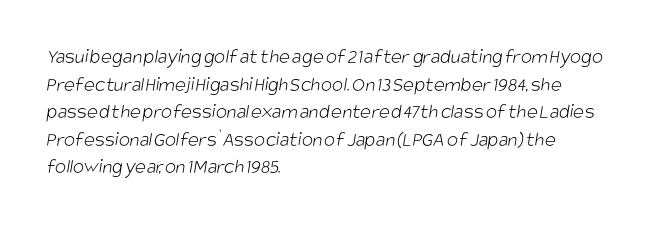
The image shows 21 px text type; set left-aligned, normal line spacing (1.31x), normal letter spacing, not underlined.
